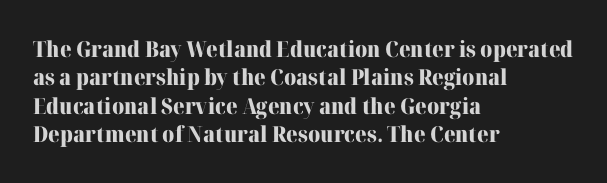
{"italic": "no", "bold": "yes", "underline": "no", "align": "left", "line_spacing": "normal", "line_spacing_ratio": 1.29, "letter_spacing": "normal", "letter_spacing_em": 0.0, "glyph_px": 22}
